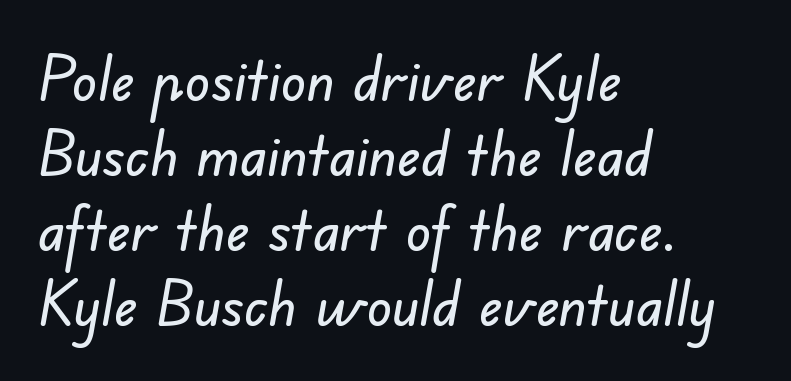
Check where the strokes stop: nothing finishes them off — pure sans. Characters follow at the spacing the type designer built in. The zone under the glyphs is completely vacant. Note the varied advance widths — an 'i' is clearly narrower than an 'm'. The lines are quadded left.
